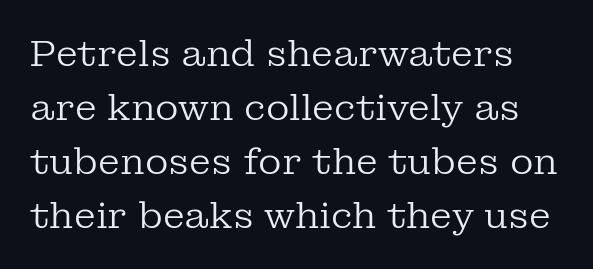
{"serif": "yes", "italic": "no", "bold": "no", "weight": "regular", "width": "normal", "stroke_contrast": "low", "x_height": "medium", "monospaced": "no", "underline": "no", "line_spacing": "normal", "line_spacing_ratio": 1.5, "letter_spacing": "normal", "letter_spacing_em": 0.0, "glyph_px": 36}
